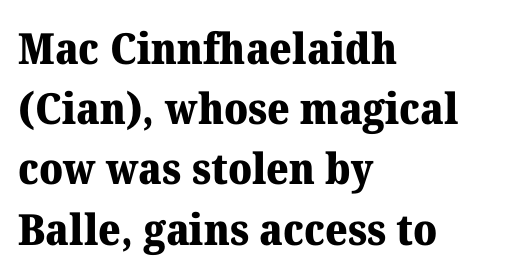
The image shows 43 px heavy serif type, upright; set left-aligned, normal line spacing (1.4x), normal letter spacing, not underlined; medium stroke contrast and a medium x-height.
